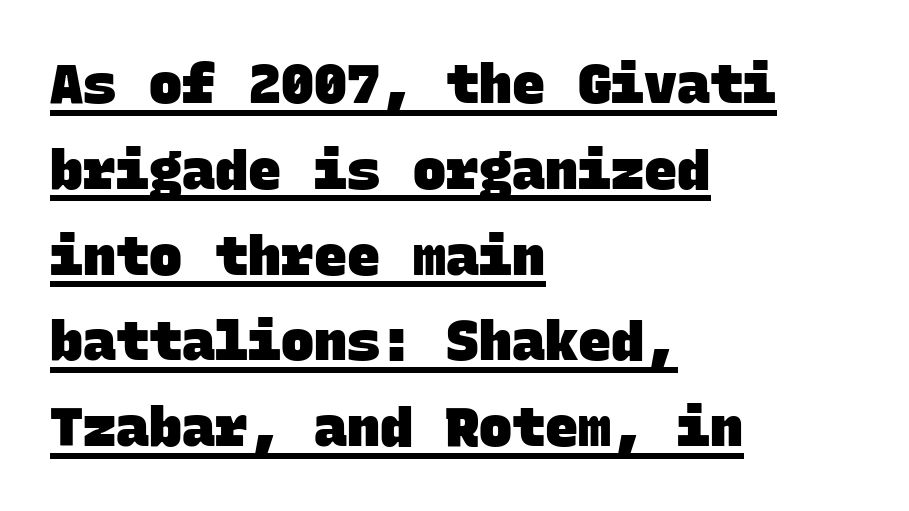
The image shows 55 px heavy sans-serif type, monospaced; set left-aligned, normal line spacing (1.56x), normal letter spacing, underlined; low stroke contrast and a large x-height.
